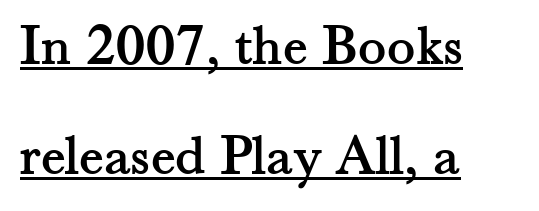
Q: Is the text italic (slanted)? A: No, it is upright.
Q: Is the typeface a serif or a sans-serif typeface? A: Serif.
Q: Is the text underlined? A: Yes.
Q: How is the paragraph aligned? A: Left-aligned.
Q: Is the spacing between letters normal or unusually wide? A: Normal.
Q: Width (condensed, normal, or wide)? A: Normal.
Q: Stroke contrast? A: Medium.
Q: x-height? A: Small.
Q: Monospaced? A: No.
